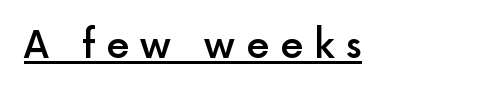
Q: Is the text bold? A: Semi-bold.
Q: Is the text italic (slanted)? A: No, it is upright.
Q: Is the typeface a serif or a sans-serif typeface? A: Sans-serif.
Q: Is the text underlined? A: Yes.
Q: Is the spacing between letters normal or unusually wide? A: Unusually wide.
Q: Width (condensed, normal, or wide)? A: Normal.
Q: x-height? A: Medium.
Q: Monospaced? A: No.
